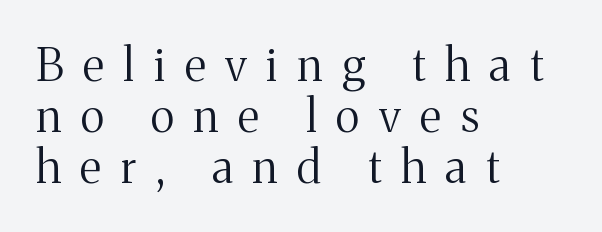
Q: Is the text bold? A: No.
Q: Is the text italic (slanted)? A: No, it is upright.
Q: Is the typeface a serif or a sans-serif typeface? A: Serif.
Q: Is the text underlined? A: No.
Q: How is the paragraph aligned? A: Left-aligned.
Q: Is the spacing between letters normal or unusually wide? A: Unusually wide.
Q: Is the spacing between lines tight, normal or loose? A: Tight.
Q: Width (condensed, normal, or wide)? A: Normal.
Q: Stroke contrast? A: Medium.
Q: x-height? A: Medium.
Q: Monospaced? A: No.
